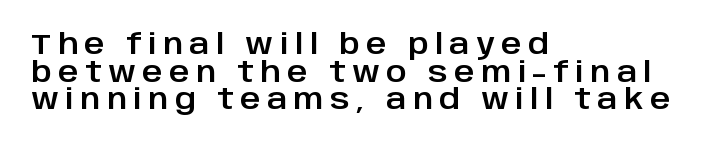
Does the leading feel generous? Not at all — it's pinched. The face used here is rendered with a markedly widened letterfit. A typesetter would label this face a sans. Notice how the passage keeps a crisp vertical edge on the left only. Do the letters lean? They stand straight. The face used here is proportionally spaced, like ordinary book or web type.
